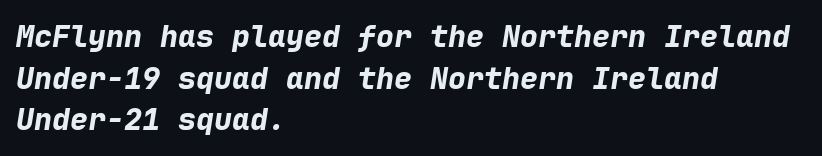
The image shows 30 px bold type, italic (leaning right), monospaced; set left-aligned, normal line spacing (1.39x), normal letter spacing, not underlined; low stroke contrast and a medium x-height.
